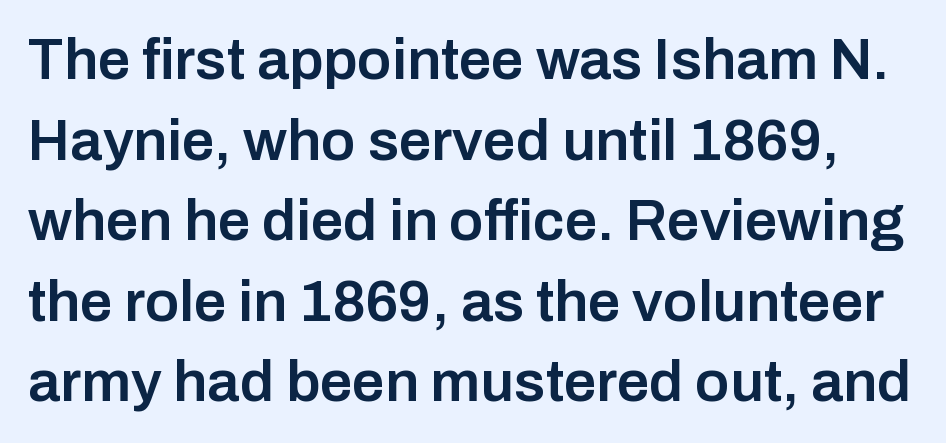
This sample has the flowing, uneven cadence of proportional lettering. The leading is moderate, giving the passage an even texture. Characters remain perfectly vertical along every line. As a designer I'd log this as weight 600, semibold. There is no visible air inserted between adjacent glyphs. Observe the absence of serifs on each vertical stroke in this sample.
